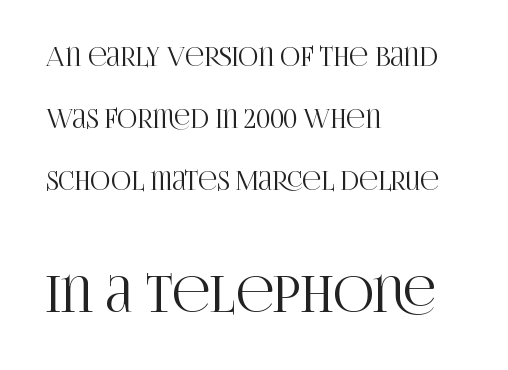
Q: Is the text italic (slanted)? A: No, it is upright.
Q: Is the typeface a serif or a sans-serif typeface? A: Serif.
Q: Is the text underlined? A: No.
Q: How is the paragraph aligned? A: Left-aligned.
Q: Is the spacing between letters normal or unusually wide? A: Normal.
Q: Is the spacing between lines tight, normal or loose? A: Loose.
Q: Which block of text is set in a larger size, the first (top) or the second (bottom)? A: The second (bottom) one.
Q: Width (condensed, normal, or wide)? A: Condensed.
Q: Stroke contrast? A: High.
Q: x-height? A: Large.
Q: Monospaced? A: No.
